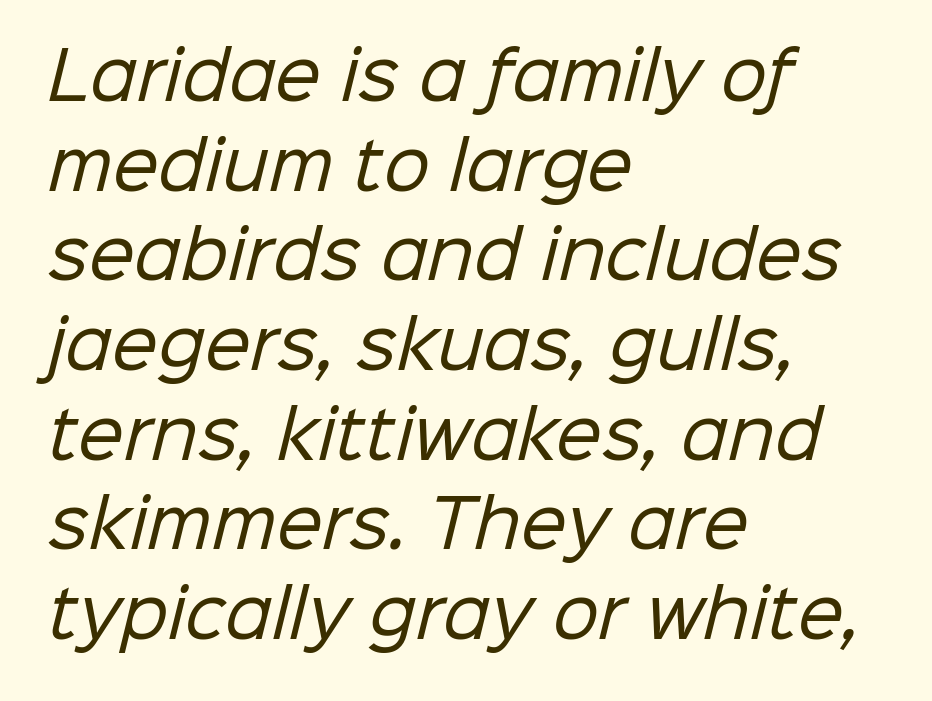
The image shows 65 px regular-weight sans-serif type; set left-aligned, normal line spacing (1.38x), normal letter spacing, not underlined; low stroke contrast and a medium x-height.
